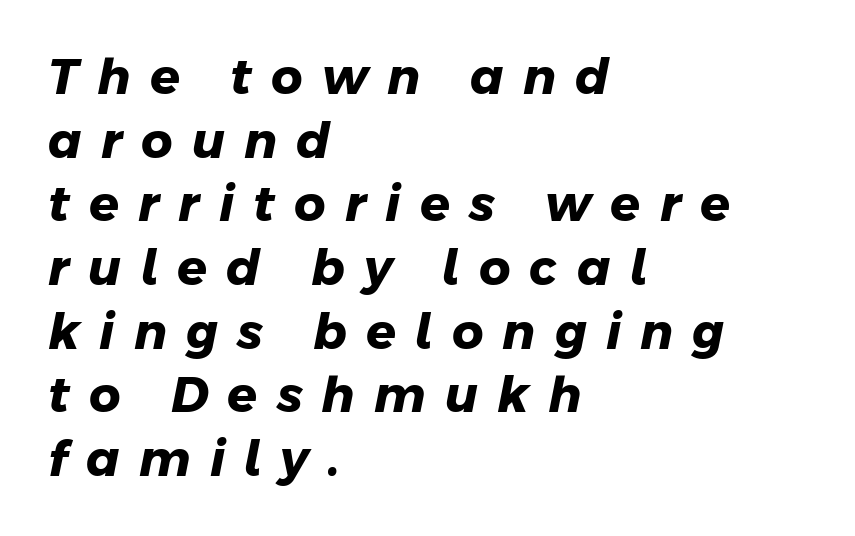
{"serif": "no", "bold": "yes", "weight": "heavy", "width": "normal", "stroke_contrast": "low", "x_height": "medium", "monospaced": "no", "underline": "no", "align": "left", "line_spacing": "normal", "line_spacing_ratio": 1.3, "letter_spacing": "wide", "letter_spacing_em": 0.39, "glyph_px": 49}
